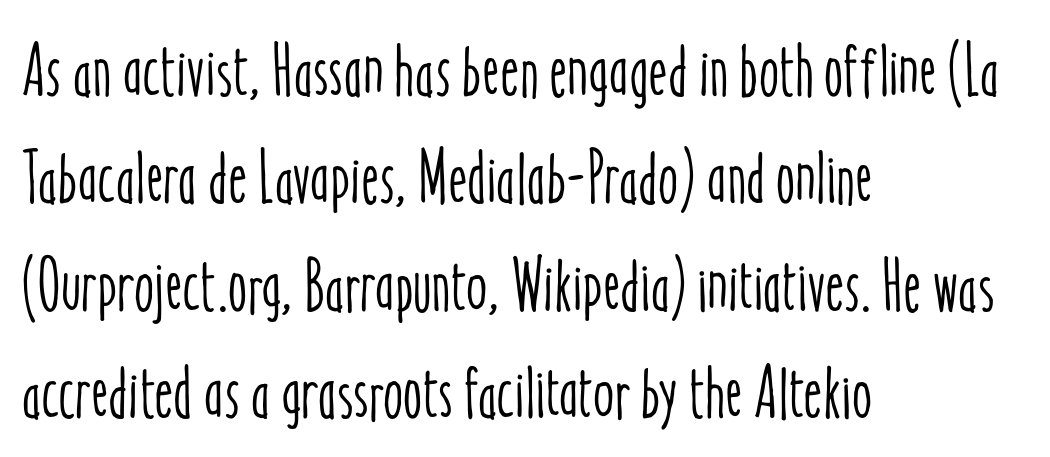
The image shows 73 px condensed type, upright; set left-aligned, normal line spacing (1.47x), normal letter spacing, not underlined; low stroke contrast and a medium x-height.
